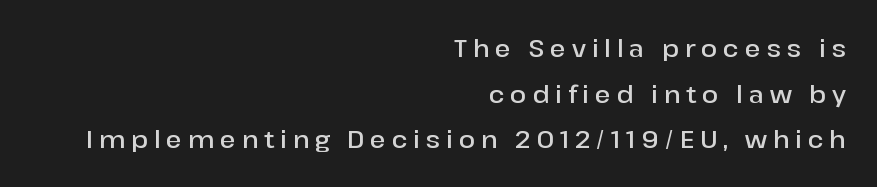
{"italic": "no", "bold": "semi", "underline": "no", "align": "right", "line_spacing": "loose", "line_spacing_ratio": 1.9, "letter_spacing": "wide", "letter_spacing_em": 0.24, "glyph_px": 24}
